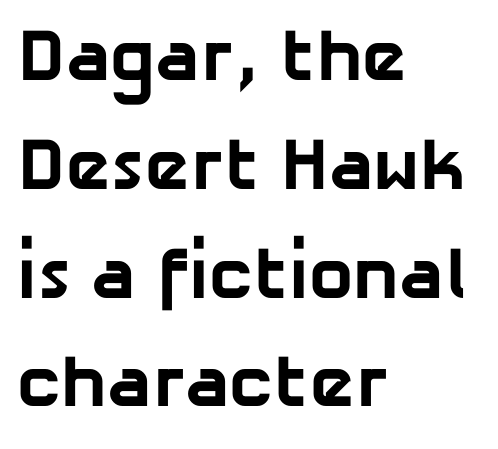
Q: Is the text bold? A: Yes.
Q: Is the typeface a serif or a sans-serif typeface? A: Sans-serif.
Q: Is the text underlined? A: No.
Q: How is the paragraph aligned? A: Left-aligned.
Q: Is the spacing between letters normal or unusually wide? A: Normal.
Q: Is the spacing between lines tight, normal or loose? A: Normal.
Q: Width (condensed, normal, or wide)? A: Normal.
Q: Stroke contrast? A: Low.
Q: x-height? A: Medium.
Q: Monospaced? A: No.
